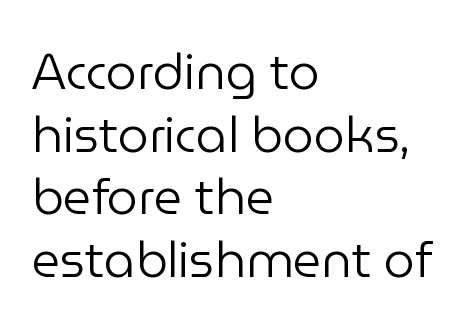
The image shows 49 px regular-weight sans-serif type, upright; set left-aligned, normal line spacing (1.28x), normal letter spacing, not underlined; low stroke contrast and a medium x-height.
